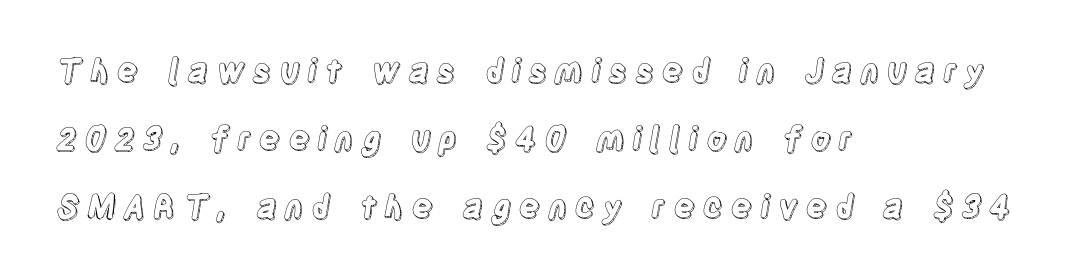
{"width": "condensed", "x_height": "large", "monospaced": "no", "underline": "no", "align": "left", "line_spacing": "loose", "line_spacing_ratio": 2.12, "letter_spacing": "wide", "letter_spacing_em": 0.23, "glyph_px": 32}
